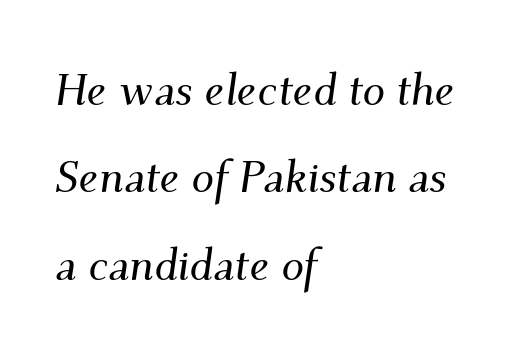
{"serif": "yes", "italic": "yes", "lean": "right", "slant_degrees": 9, "width": "normal", "stroke_contrast": "medium", "x_height": "small", "monospaced": "no", "underline": "no", "align": "left", "line_spacing": "loose", "line_spacing_ratio": 1.94, "letter_spacing": "normal", "letter_spacing_em": 0.0, "glyph_px": 45}
